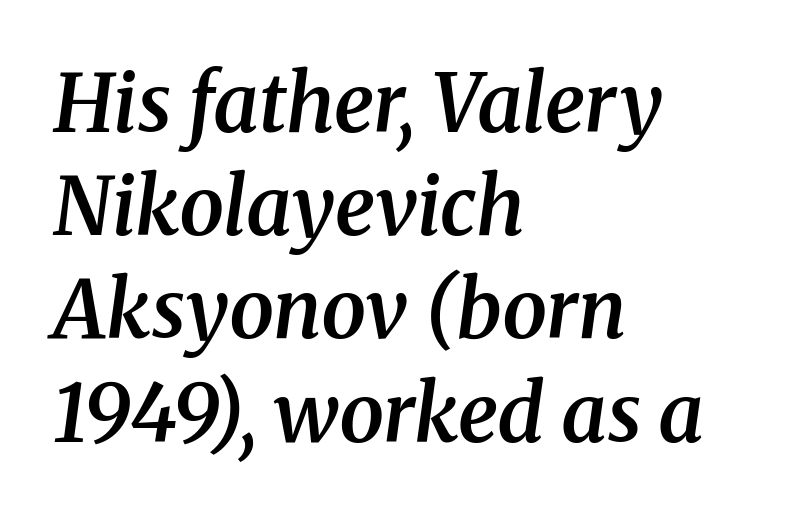
{"serif": "yes", "italic": "yes", "lean": "right", "slant_degrees": 8, "bold": "semi", "weight": "semibold", "width": "normal", "stroke_contrast": "medium", "x_height": "medium", "monospaced": "no", "underline": "no", "align": "left", "line_spacing": "normal", "line_spacing_ratio": 1.29, "letter_spacing": "normal", "letter_spacing_em": 0.0, "glyph_px": 80}
